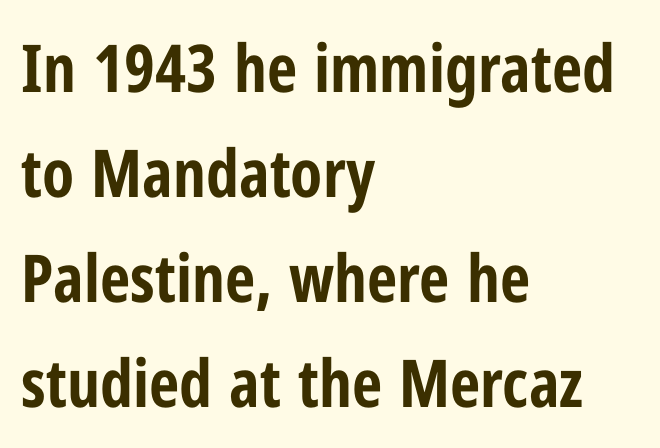
Q: Is the text bold? A: Yes.
Q: Is the text italic (slanted)? A: No, it is upright.
Q: Is the typeface a serif or a sans-serif typeface? A: Sans-serif.
Q: Is the text underlined? A: No.
Q: How is the paragraph aligned? A: Left-aligned.
Q: Is the spacing between letters normal or unusually wide? A: Normal.
Q: Is the spacing between lines tight, normal or loose? A: Normal.
Q: Width (condensed, normal, or wide)? A: Condensed.
Q: Stroke contrast? A: Low.
Q: x-height? A: Medium.
Q: Monospaced? A: No.
